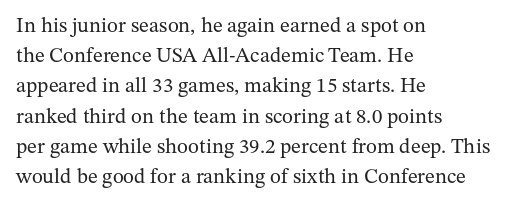
{"italic": "no", "bold": "no", "underline": "no", "align": "left", "line_spacing": "normal", "line_spacing_ratio": 1.44, "letter_spacing": "normal", "letter_spacing_em": 0.0, "glyph_px": 21}
